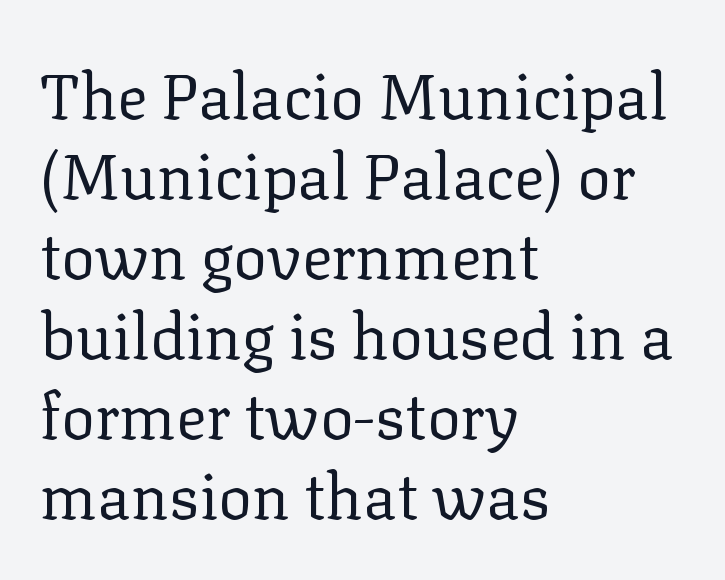
Q: Is the text bold? A: No.
Q: Is the text italic (slanted)? A: No, it is upright.
Q: Is the typeface a serif or a sans-serif typeface? A: Serif.
Q: Is the text underlined? A: No.
Q: How is the paragraph aligned? A: Left-aligned.
Q: Is the spacing between letters normal or unusually wide? A: Normal.
Q: Is the spacing between lines tight, normal or loose? A: Normal.
Q: Width (condensed, normal, or wide)? A: Normal.
Q: Stroke contrast? A: Low.
Q: x-height? A: Medium.
Q: Monospaced? A: No.
